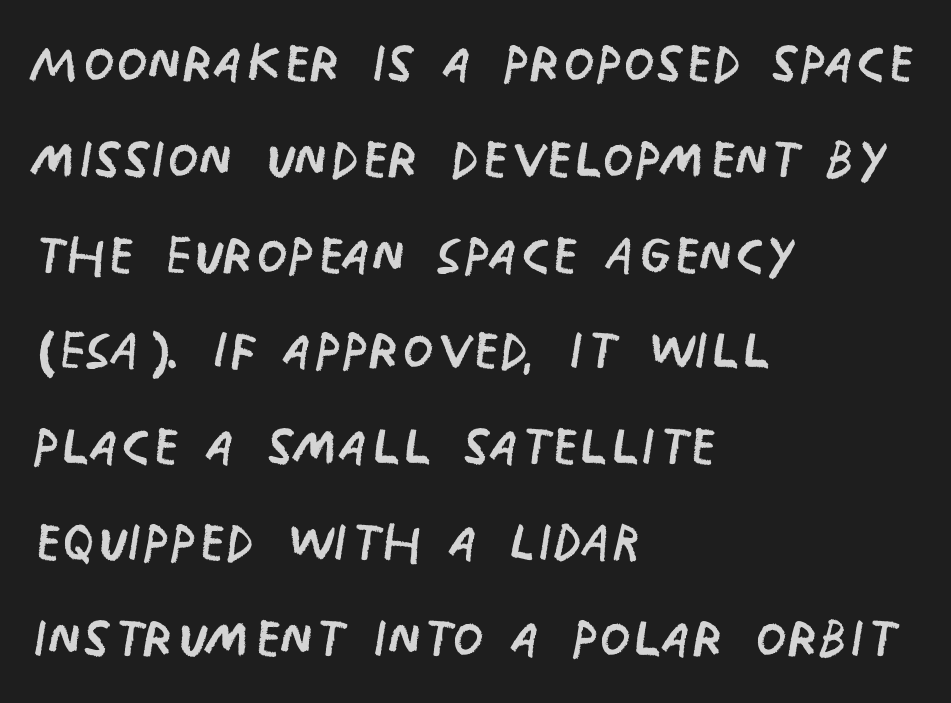
{"serif": "no", "bold": "no", "weight": "regular", "width": "condensed", "stroke_contrast": "low", "x_height": "large", "monospaced": "no", "underline": "no", "align": "left", "line_spacing": "normal", "line_spacing_ratio": 1.33, "letter_spacing": "normal", "letter_spacing_em": 0.0, "glyph_px": 72}
